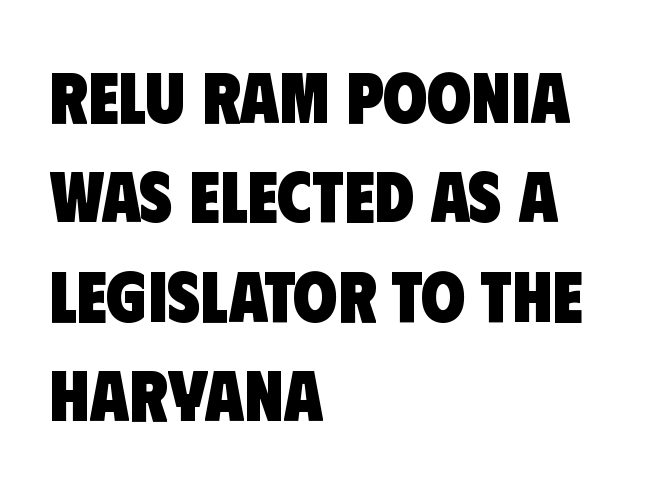
Default kerning and tracking; the words read as compact shapes. Notice how the passage keeps a crisp vertical edge on the left only. The block of text has a typical density, with ordinary space between rows. Anything drawn beneath the words? Only blank space. Pretty heavy lettering here — definitely bold. Proportional: the letters do not fall into vertical columns.
